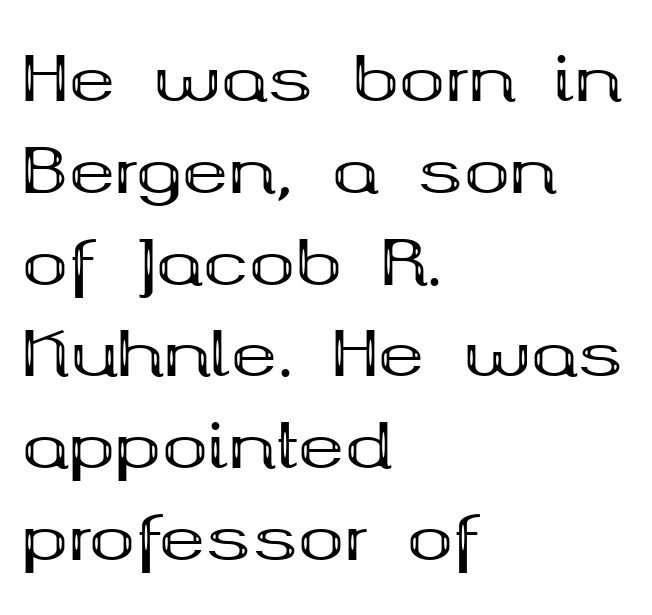
You could not count columns in this text — the font is proportionally spaced. Reading down the column, the eye jumps a familiar distance to each next line. Default kerning and tracking; the words read as compact shapes. Old-style or modern, the face here clearly has serifs.
